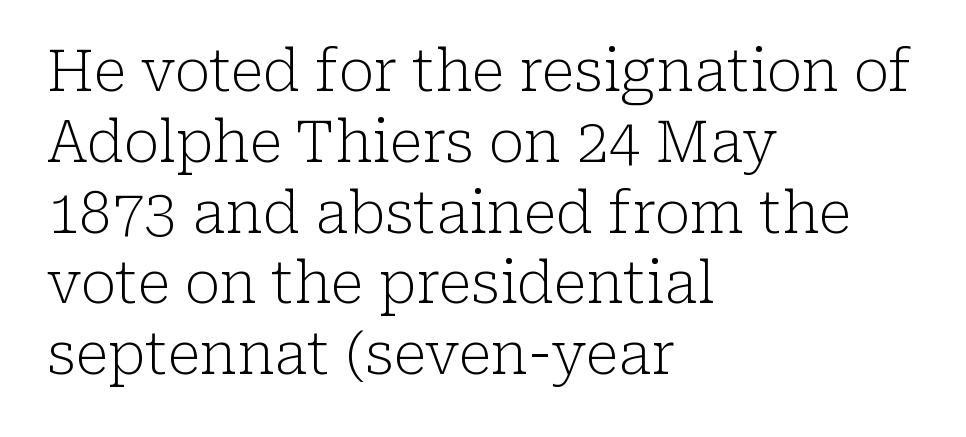
Q: Is the text bold? A: No.
Q: Is the text italic (slanted)? A: No, it is upright.
Q: Is the typeface a serif or a sans-serif typeface? A: Serif.
Q: Is the text underlined? A: No.
Q: How is the paragraph aligned? A: Left-aligned.
Q: Is the spacing between letters normal or unusually wide? A: Normal.
Q: Width (condensed, normal, or wide)? A: Normal.
Q: Stroke contrast? A: Low.
Q: x-height? A: Medium.
Q: Monospaced? A: No.
